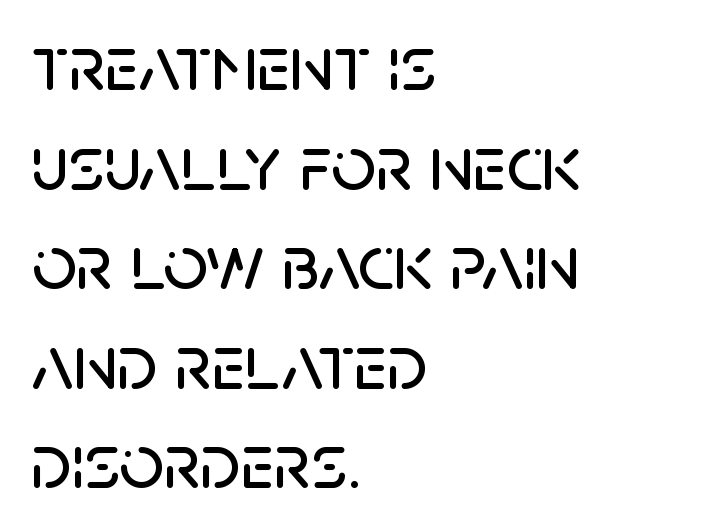
The zone under the glyphs is completely vacant. This sample uses a sans-serif face. Varying glyph widths throughout — classic text-font behaviour. Alignment: flush left.
